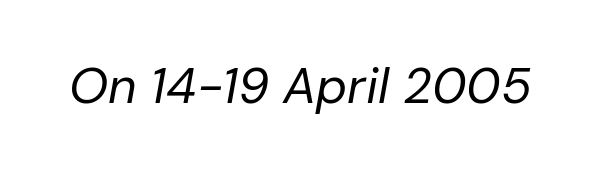
Q: Is the text bold? A: No.
Q: Is the text italic (slanted)? A: Yes, it leans right by about 10 degrees.
Q: Is the text underlined? A: No.
Q: Is the spacing between letters normal or unusually wide? A: Normal.
Q: Width (condensed, normal, or wide)? A: Normal.
Q: Stroke contrast? A: Low.
Q: x-height? A: Medium.
Q: Monospaced? A: No.
